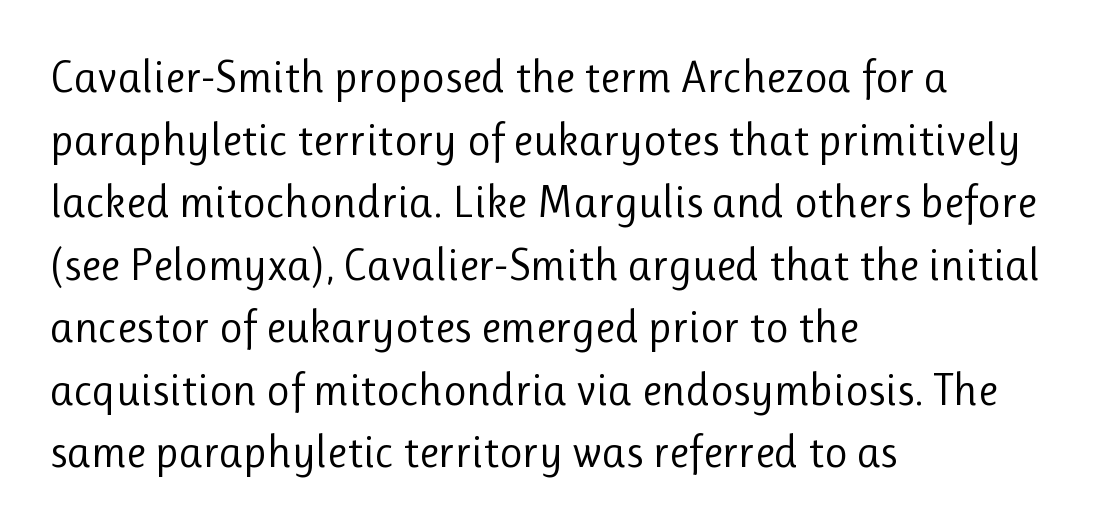
The image shows 45 px regular-weight sans-serif type, upright; set left-aligned, normal line spacing (1.39x), normal letter spacing, not underlined; low stroke contrast and a medium x-height.
